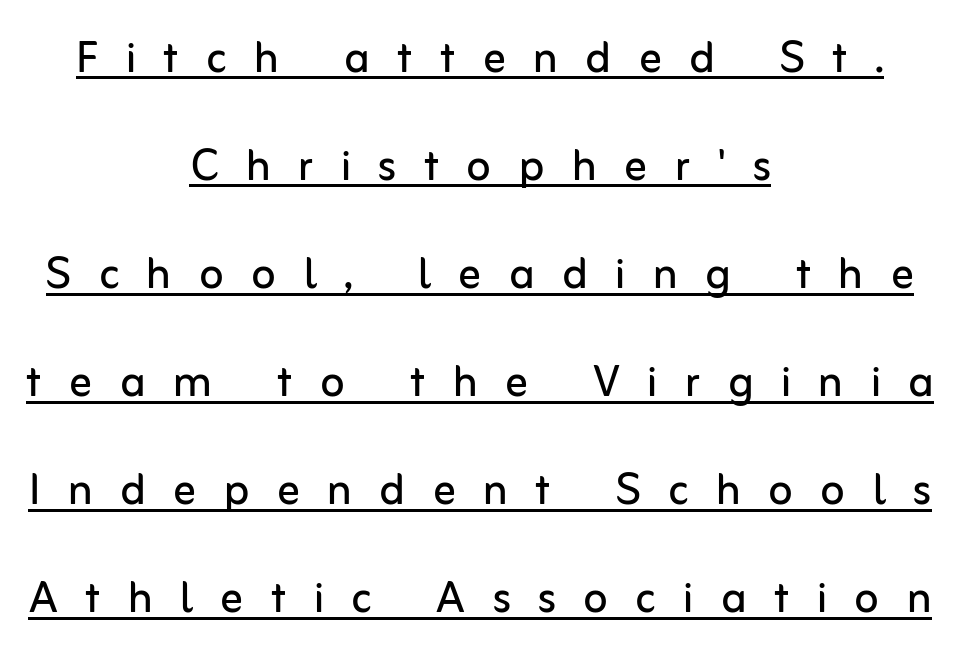
The words here are underlined. Loose tracking; the words dissolve into strings of separated letters. Character widths vary here, with narrow letters taking less room than wide ones. This rendering uses center alignment, leaving both contours irregular but symmetric.
